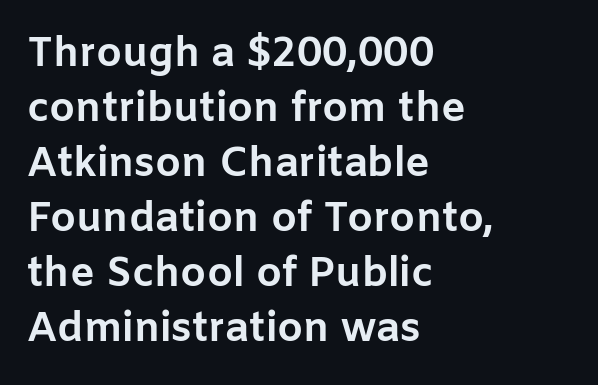
Is the letter spacing exaggerated? No — it looks like the ordinary default. Quick note: underline off. Do the characters align in a grid? No, the font is proportional. The letters stand straight up with perfectly vertical stems. Vertical spacing — default.
